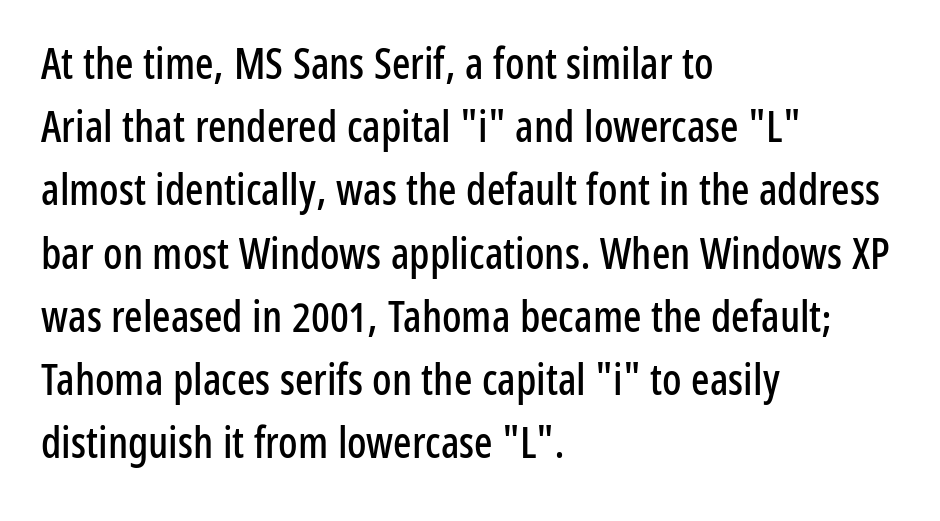
The image shows 43 px condensed sans-serif type, upright; set left-aligned, normal line spacing (1.47x), normal letter spacing, not underlined; low stroke contrast and a medium x-height.
